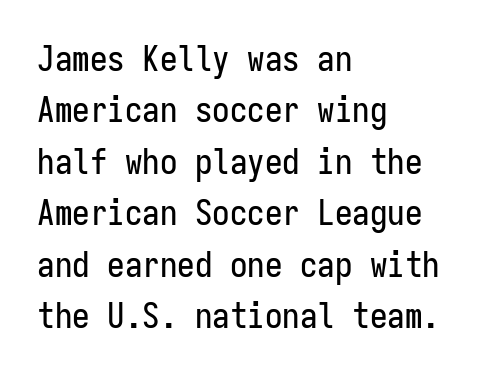
The image shows 35 px condensed sans-serif type, upright, monospaced; set left-aligned, normal line spacing (1.47x), normal letter spacing, not underlined; low stroke contrast and a medium x-height.
